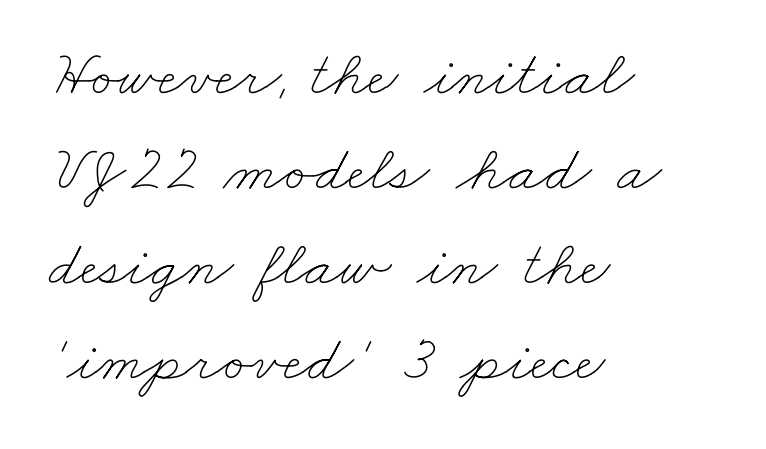
The image shows 65 px thin, wide type; set left-aligned, normal line spacing (1.46x), normal letter spacing, not underlined; low stroke contrast and a small x-height.
